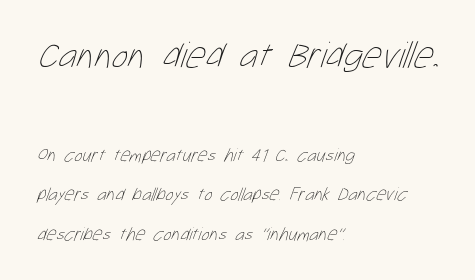
{"bold": "no", "weight": "thin", "width": "condensed", "stroke_contrast": "low", "x_height": "medium", "monospaced": "no", "underline": "no", "align": "left", "line_spacing": "loose", "line_spacing_ratio": 2.07, "letter_spacing": "normal", "letter_spacing_em": 0.0, "larger_block": "first", "size_ratio": 2.0, "glyph_px": 38}
